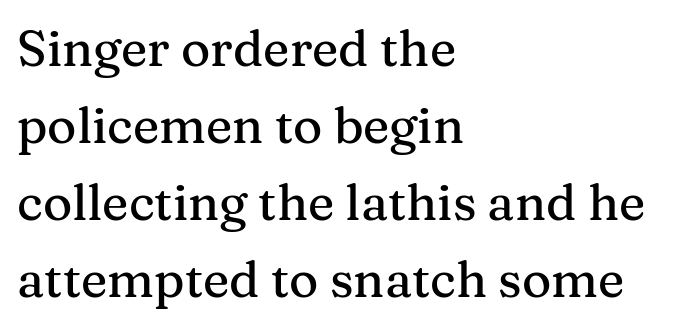
The image shows 50 px serif type, upright; set left-aligned, normal line spacing (1.54x), normal letter spacing, not underlined; medium stroke contrast and a medium x-height.
